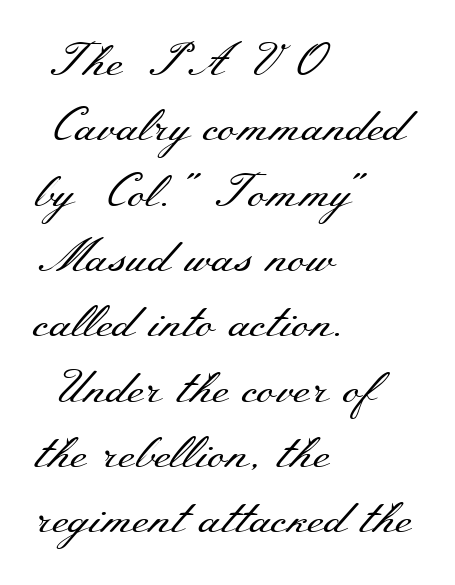
Q: Is the text bold? A: No.
Q: Is the text italic (slanted)? A: Yes.
Q: Is the typeface a serif or a sans-serif typeface? A: Serif.
Q: Is the text underlined? A: No.
Q: How is the paragraph aligned? A: Left-aligned.
Q: Is the spacing between letters normal or unusually wide? A: Normal.
Q: Is the spacing between lines tight, normal or loose? A: Normal.
Q: Width (condensed, normal, or wide)? A: Wide.
Q: Stroke contrast? A: Medium.
Q: x-height? A: Small.
Q: Monospaced? A: No.
